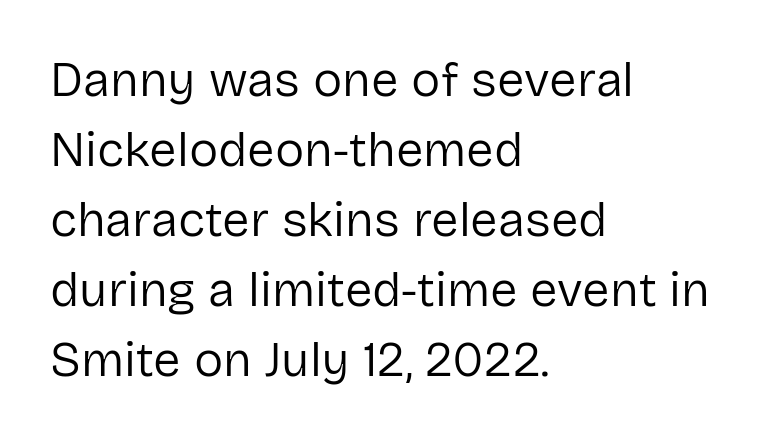
The image shows 49 px regular-weight sans-serif type, upright; set left-aligned, normal line spacing (1.43x), normal letter spacing, not underlined; low stroke contrast and a medium x-height.
